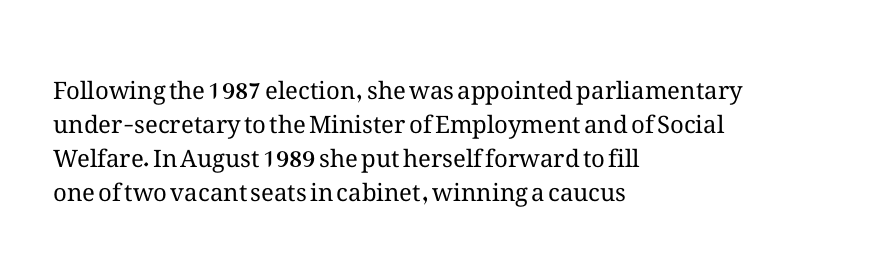
Q: Is the text bold? A: No.
Q: Is the text italic (slanted)? A: No, it is upright.
Q: Is the text underlined? A: No.
Q: How is the paragraph aligned? A: Left-aligned.
Q: Is the spacing between letters normal or unusually wide? A: Normal.
Q: Is the spacing between lines tight, normal or loose? A: Normal.
